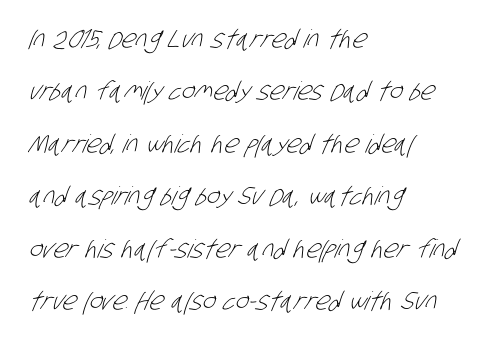
Casual observation: everything's shoved over to the left. These lines stand farther apart than default settings would place them. Bold? No — there's no thickening of the strokes. The passage shown is not underscored anywhere.
